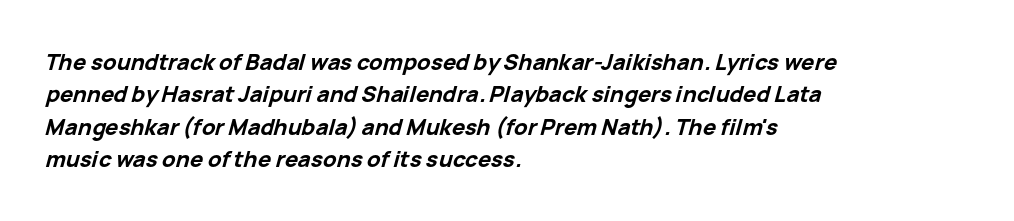
Q: Is the text bold? A: Yes.
Q: Is the text italic (slanted)? A: Yes, it leans right by about 15 degrees.
Q: Is the text underlined? A: No.
Q: How is the paragraph aligned? A: Left-aligned.
Q: Is the spacing between letters normal or unusually wide? A: Normal.
Q: Is the spacing between lines tight, normal or loose? A: Normal.
